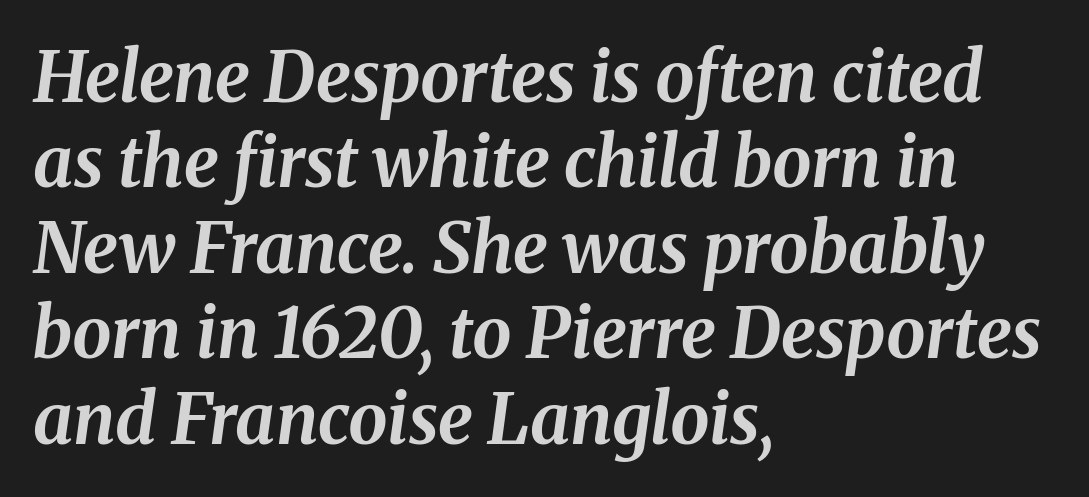
Q: Is the text bold? A: Yes.
Q: Is the text italic (slanted)? A: Yes, it leans right by about 8 degrees.
Q: Is the text underlined? A: No.
Q: How is the paragraph aligned? A: Left-aligned.
Q: Is the spacing between letters normal or unusually wide? A: Normal.
Q: Width (condensed, normal, or wide)? A: Normal.
Q: Stroke contrast? A: Medium.
Q: x-height? A: Medium.
Q: Monospaced? A: No.
